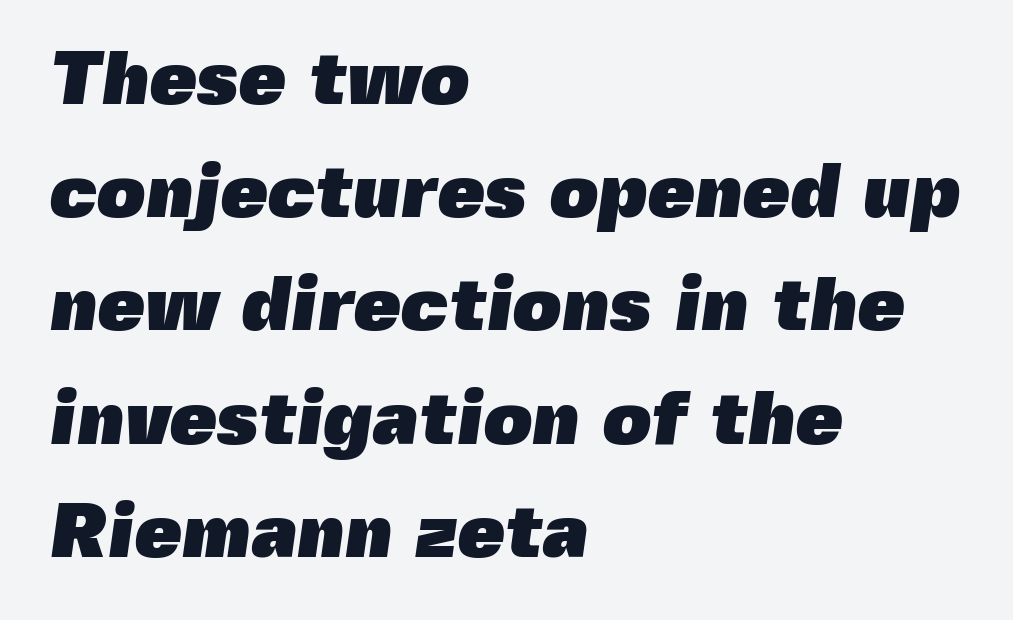
{"serif": "no", "bold": "yes", "weight": "heavy", "width": "normal", "x_height": "medium", "monospaced": "no", "underline": "no", "align": "left", "line_spacing": "normal", "line_spacing_ratio": 1.49, "letter_spacing": "normal", "letter_spacing_em": 0.0, "glyph_px": 76}
